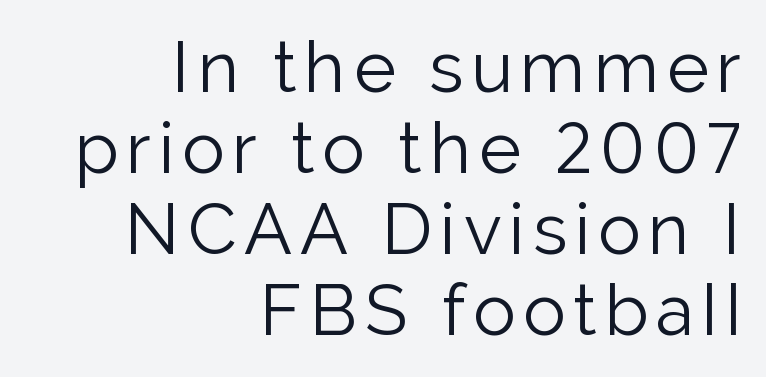
Q: Is the text bold? A: No.
Q: Is the text italic (slanted)? A: No, it is upright.
Q: Is the typeface a serif or a sans-serif typeface? A: Sans-serif.
Q: Is the text underlined? A: No.
Q: How is the paragraph aligned? A: Right-aligned.
Q: Is the spacing between lines tight, normal or loose? A: Tight.
Q: Width (condensed, normal, or wide)? A: Normal.
Q: Stroke contrast? A: Low.
Q: x-height? A: Medium.
Q: Monospaced? A: No.
